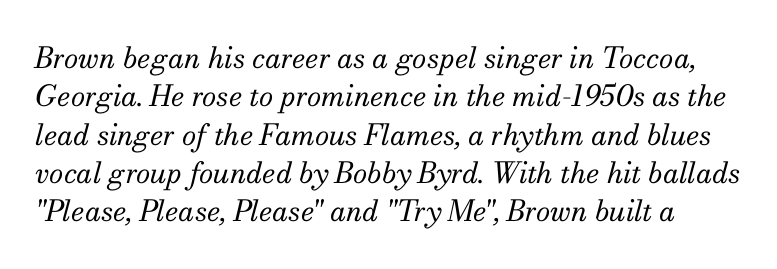
Q: Is the text bold? A: No.
Q: Is the text italic (slanted)? A: Yes, it leans right by about 13 degrees.
Q: Is the typeface a serif or a sans-serif typeface? A: Serif.
Q: Is the text underlined? A: No.
Q: Is the spacing between letters normal or unusually wide? A: Normal.
Q: Is the spacing between lines tight, normal or loose? A: Normal.
Q: Width (condensed, normal, or wide)? A: Normal.
Q: Stroke contrast? A: Medium.
Q: x-height? A: Small.
Q: Monospaced? A: No.
